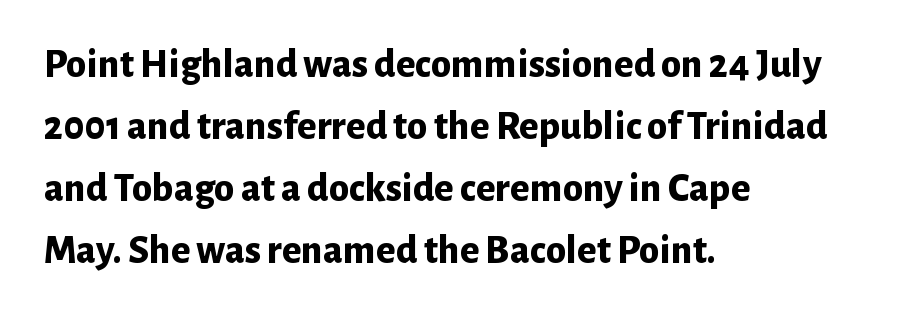
{"serif": "no", "italic": "no", "bold": "yes", "weight": "bold", "width": "normal", "stroke_contrast": "low", "x_height": "medium", "monospaced": "no", "underline": "no", "align": "left", "line_spacing": "normal", "line_spacing_ratio": 1.51, "letter_spacing": "normal", "letter_spacing_em": 0.0, "glyph_px": 41}
